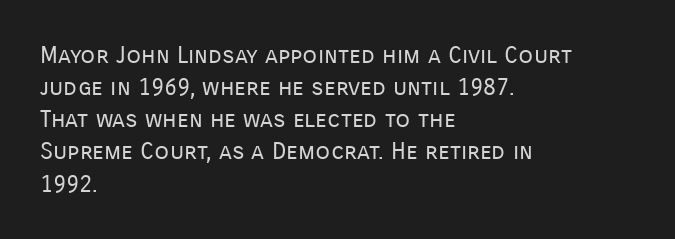
The strip under each line holds only bare page. You could call the tracking neutral — neither tight nor loose. Where is the straight margin? On the left. Upright lettering throughout. The weight tops out at a normal text grade.
